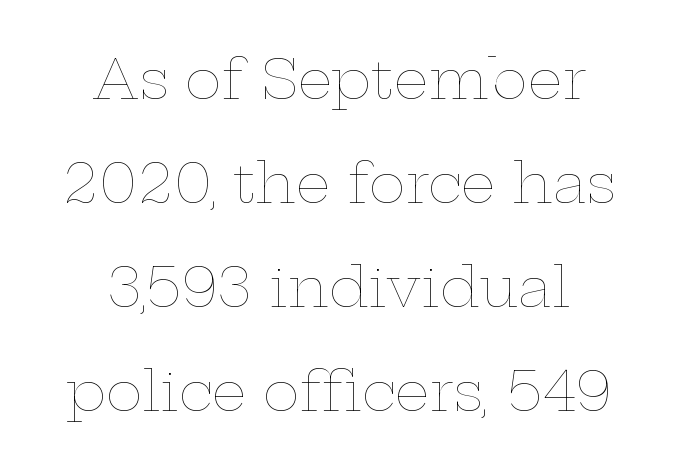
Each letter keeps its own natural width here, so spacing adapts to shape. Tall strokes in this sample are plumb rather than angled. There is no visible air inserted between adjacent glyphs. The letterforms sit at book weight or below. If you folded the block vertically in half, each line would mirror itself in length. A clean baseline with only descenders dipping below it.
